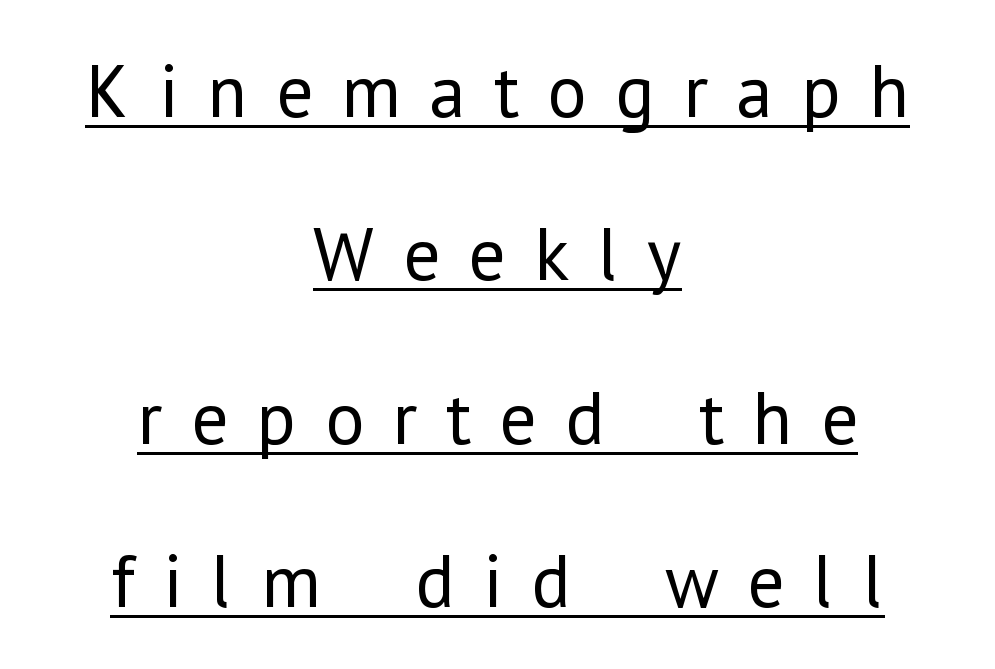
The image shows 75 px regular-weight sans-serif type, upright; set centered, loose line spacing (2.18x), unusually wide letter spacing (+0.38 em), underlined; low stroke contrast and a medium x-height.
